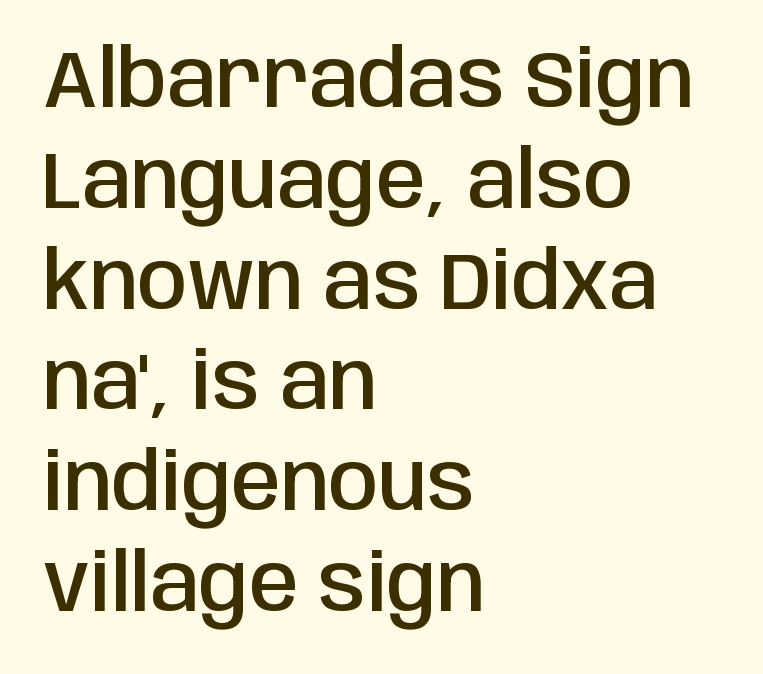
A normal amount of white space separates one row of letters from the next. These lines are composed in type without serifs. Every character sits straight up, as roman type does. The letterforms sit shoulder to shoulder at normal distance. Look at the stroke-to-counter ratio: somewhat heavy, a semibold. In CSS terms this would be text-align: left.
